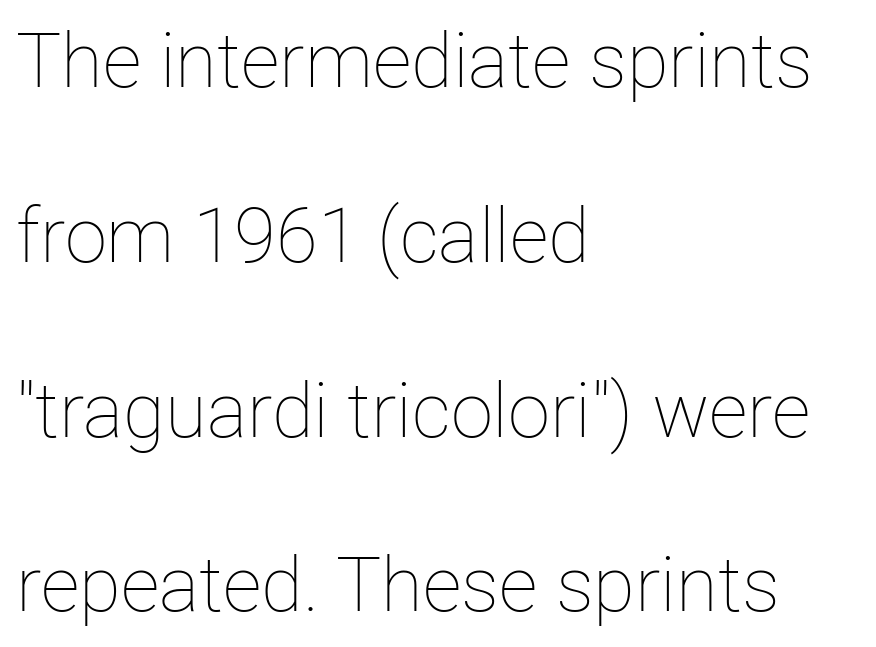
Q: Is the text bold? A: No.
Q: Is the text italic (slanted)? A: No, it is upright.
Q: Is the text underlined? A: No.
Q: How is the paragraph aligned? A: Left-aligned.
Q: Is the spacing between letters normal or unusually wide? A: Normal.
Q: Is the spacing between lines tight, normal or loose? A: Loose.
Q: Width (condensed, normal, or wide)? A: Normal.
Q: Stroke contrast? A: Low.
Q: x-height? A: Medium.
Q: Monospaced? A: No.
